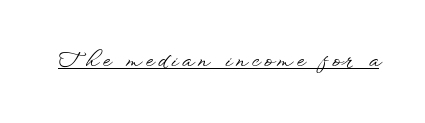
A continuous stroke trails under the words, as in a hyperlink. There is plenty of visible air inserted between adjacent glyphs.
